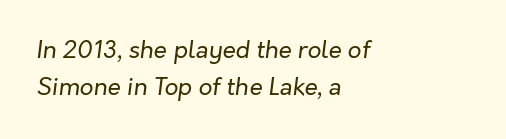
{"italic": "yes", "lean": "right", "slant_degrees": 7, "bold": "no", "underline": "no", "align": "left", "line_spacing": "normal", "line_spacing_ratio": 1.54, "letter_spacing": "normal", "letter_spacing_em": 0.0, "glyph_px": 24}
